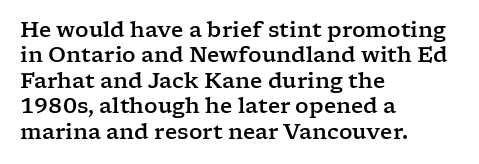
Q: Is the text italic (slanted)? A: No, it is upright.
Q: Is the text underlined? A: No.
Q: How is the paragraph aligned? A: Left-aligned.
Q: Is the spacing between letters normal or unusually wide? A: Normal.
